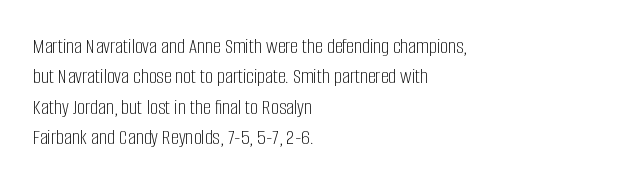
Q: Is the text bold? A: No.
Q: Is the text italic (slanted)? A: No, it is upright.
Q: Is the text underlined? A: No.
Q: How is the paragraph aligned? A: Left-aligned.
Q: Is the spacing between letters normal or unusually wide? A: Normal.
Q: Is the spacing between lines tight, normal or loose? A: Normal.
